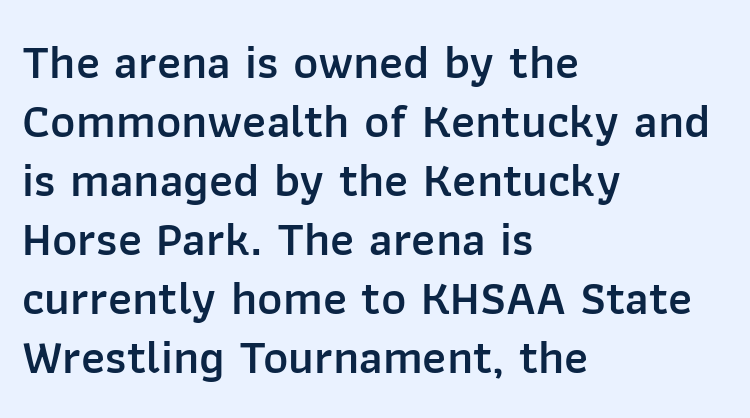
Unlike italic type, these characters show no tilt at all. The passage shown is semibold, sitting just below true bold. Compared with a centered layout, this one pins lines to the left instead. Beneath every word, the page is bare.
